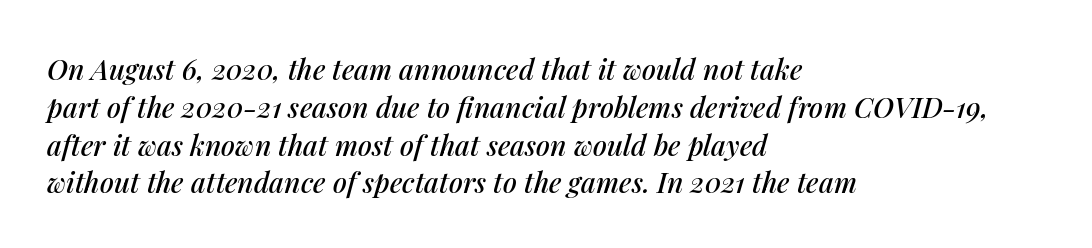
Reading down the column, the eye jumps a familiar distance to each next line. The typography opts for an oblique posture over an upright one. The horizontal fit of the characters is conventional and even. Rule under the text: the space is simply empty. These lines stack with their left ends in a neat column.
